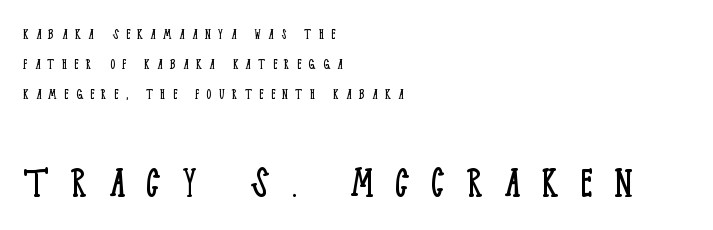
The image shows 47 px light, condensed serif type, upright; set left-aligned, line spacing 1.86x, unusually wide letter spacing (+0.46 em), not underlined; the second (bottom) block is 2.94x larger; low stroke contrast and a large x-height.
